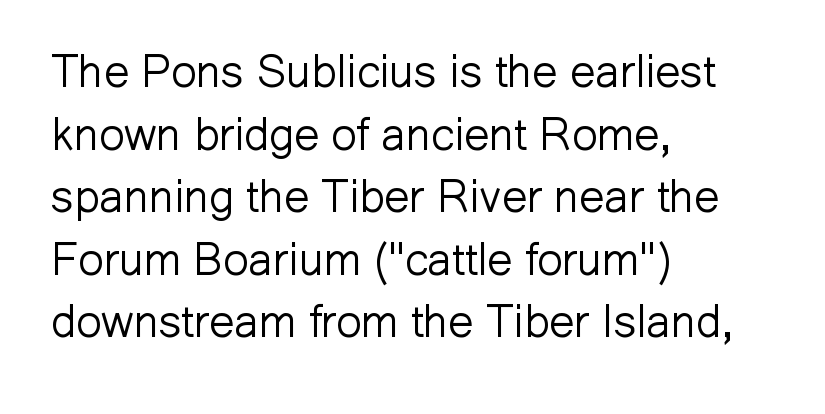
Is the type heavy? It reads as light-to-regular instead. A typesetter would call this zero additional tracking. All the whitespace from short lines collects on the right. These lines are rendered in a variable-pitch font. Vertically, the passage feels balanced, rows spaced as you'd expect.
